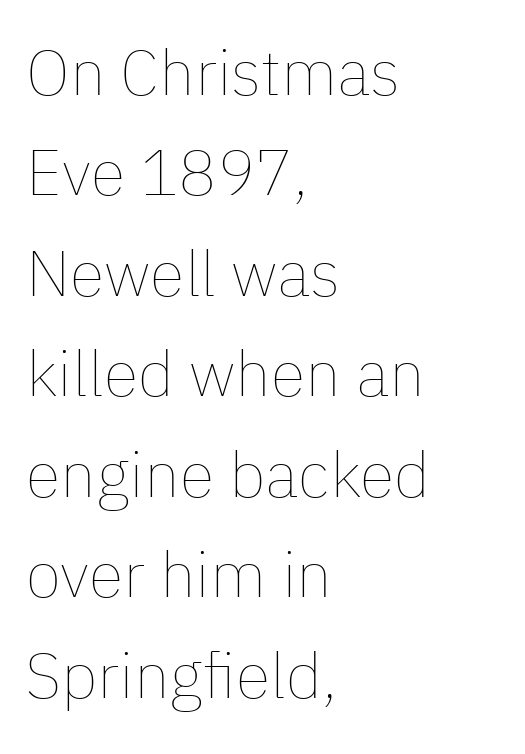
Q: Is the text bold? A: No.
Q: Is the text italic (slanted)? A: No, it is upright.
Q: Is the text underlined? A: No.
Q: How is the paragraph aligned? A: Left-aligned.
Q: Is the spacing between letters normal or unusually wide? A: Normal.
Q: Is the spacing between lines tight, normal or loose? A: Normal.
Q: Width (condensed, normal, or wide)? A: Normal.
Q: Stroke contrast? A: Low.
Q: x-height? A: Medium.
Q: Monospaced? A: No.
